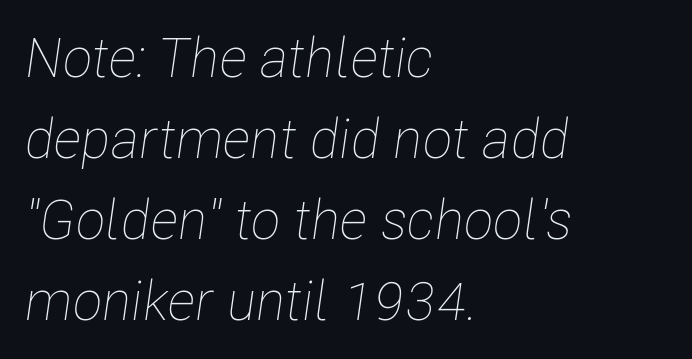
The strip under each line holds only bare page. Compared with a typical body face, this is equally light or lighter still. Each word holds together tightly as a unit, with standard inter-letter gaps. The ragged edge is on the right, which tells us the setting is flush left.
